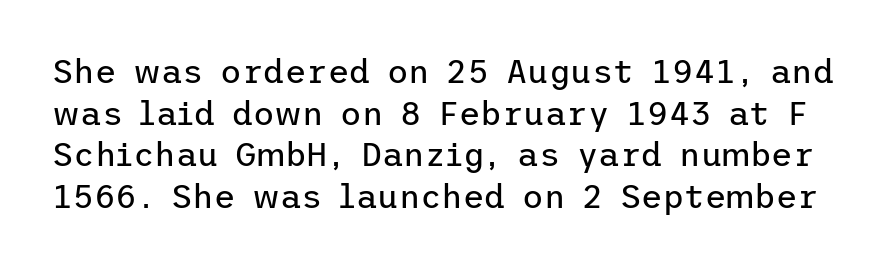
Q: Is the text bold? A: No.
Q: Is the text italic (slanted)? A: No, it is upright.
Q: Is the typeface a serif or a sans-serif typeface? A: Sans-serif.
Q: Is the text underlined? A: No.
Q: Is the spacing between letters normal or unusually wide? A: Normal.
Q: Is the spacing between lines tight, normal or loose? A: Normal.
Q: Width (condensed, normal, or wide)? A: Normal.
Q: Stroke contrast? A: Low.
Q: x-height? A: Medium.
